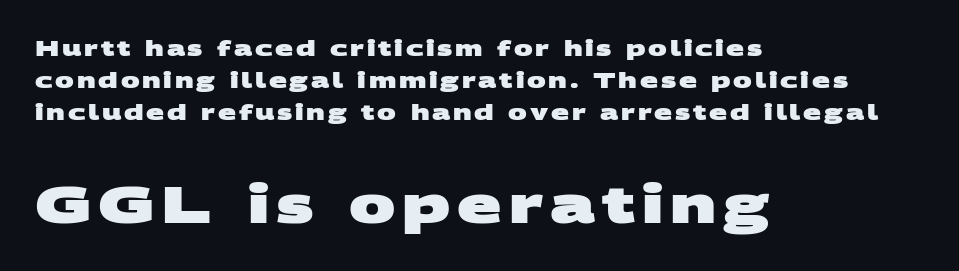
Honestly, there is no underline to notice here at all. Size contrast runs from small at the top to large at the bottom. Proportional: the letters do not fall into vertical columns. A sans-serif font was chosen for this passage. Teacher's note: observe the even left margin — that is flush-left alignment. Summary of weight: heavy, a full bold.
